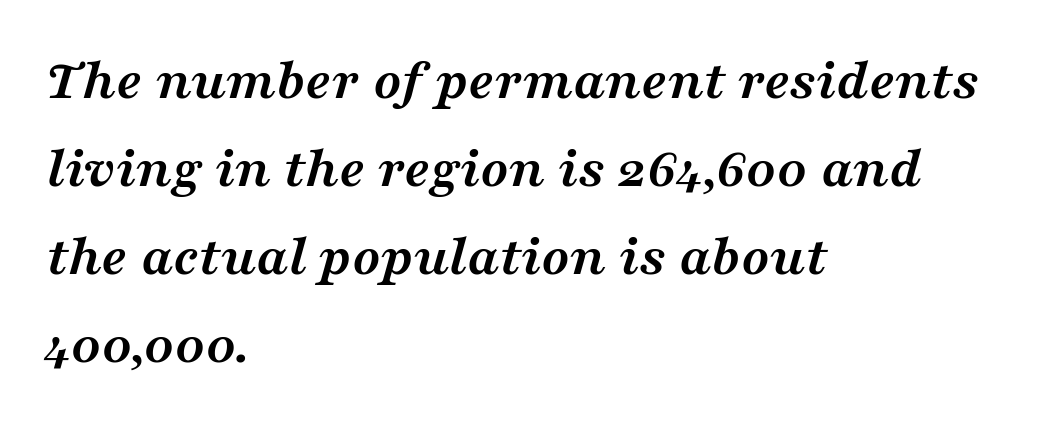
Q: Is the text bold? A: Yes.
Q: Is the text italic (slanted)? A: Yes, it leans right by about 16 degrees.
Q: Is the typeface a serif or a sans-serif typeface? A: Serif.
Q: Is the text underlined? A: No.
Q: How is the paragraph aligned? A: Left-aligned.
Q: Is the spacing between letters normal or unusually wide? A: Normal.
Q: Is the spacing between lines tight, normal or loose? A: Normal.
Q: Width (condensed, normal, or wide)? A: Wide.
Q: Stroke contrast? A: Medium.
Q: x-height? A: Medium.
Q: Monospaced? A: No.
